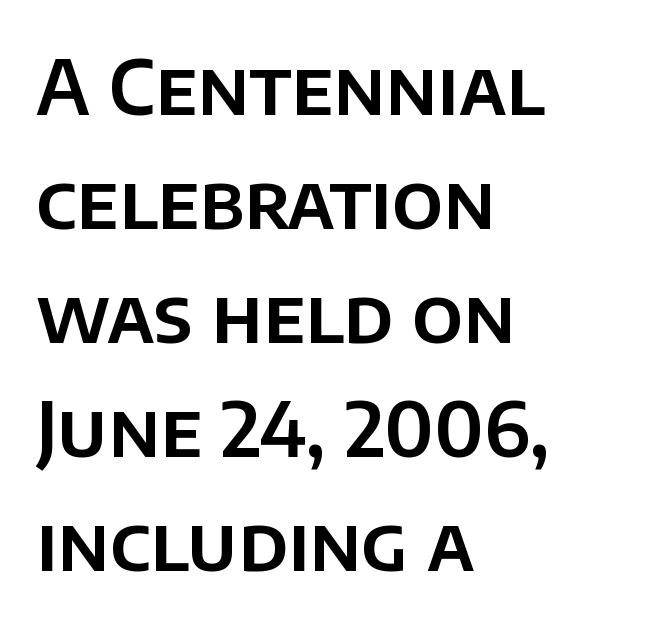
{"serif": "no", "italic": "no", "width": "normal", "stroke_contrast": "low", "x_height": "large", "monospaced": "no", "underline": "no", "align": "left", "line_spacing": "normal", "line_spacing_ratio": 1.5, "letter_spacing": "normal", "letter_spacing_em": 0.0, "glyph_px": 76}
